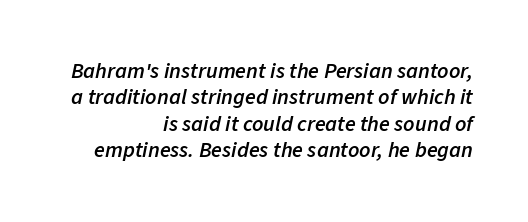
Q: Is the text bold? A: Semi-bold.
Q: Is the text italic (slanted)? A: Yes, it leans right by about 11 degrees.
Q: Is the text underlined? A: No.
Q: How is the paragraph aligned? A: Right-aligned.
Q: Is the spacing between letters normal or unusually wide? A: Normal.
